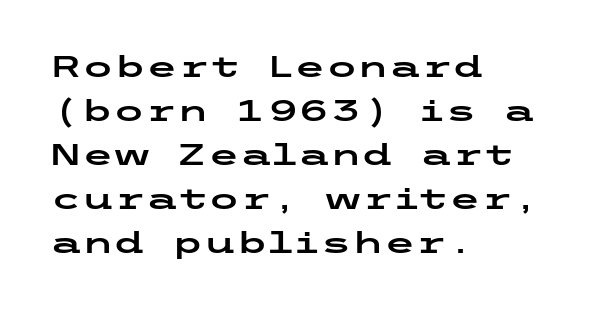
Q: Is the text italic (slanted)? A: No, it is upright.
Q: Is the typeface a serif or a sans-serif typeface? A: Sans-serif.
Q: Is the text underlined? A: No.
Q: How is the paragraph aligned? A: Left-aligned.
Q: Is the spacing between letters normal or unusually wide? A: Normal.
Q: Is the spacing between lines tight, normal or loose? A: Normal.
Q: Width (condensed, normal, or wide)? A: Wide.
Q: Stroke contrast? A: Low.
Q: x-height? A: Medium.
